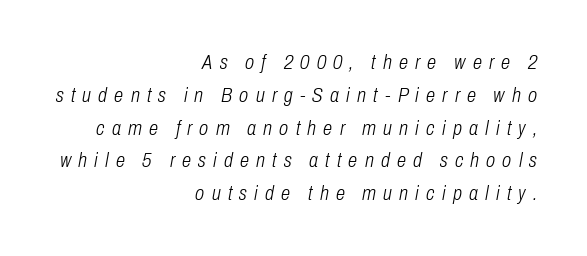
The specimen omits any rule beneath the text block's lines. The space between consecutive lines is moderate. These lines were composed using italics. This sample is right-justified, so line beginnings fall wherever the words allow. Is this a heavy cut? Hardly; it is regular or lighter.
